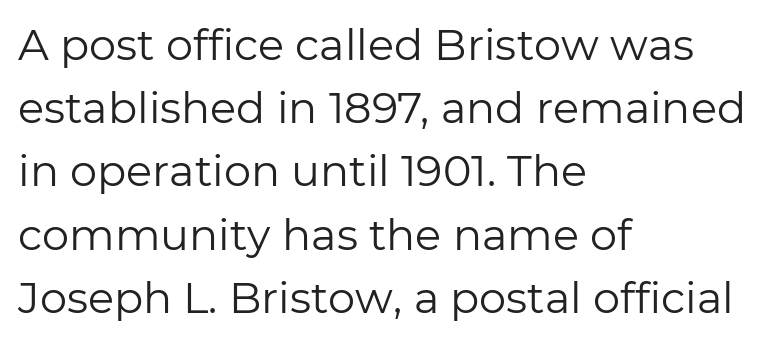
{"serif": "no", "italic": "no", "bold": "no", "weight": "regular", "width": "normal", "stroke_contrast": "low", "x_height": "medium", "monospaced": "no", "underline": "no", "align": "left", "line_spacing": "normal", "line_spacing_ratio": 1.47, "letter_spacing": "normal", "letter_spacing_em": 0.0, "glyph_px": 43}
